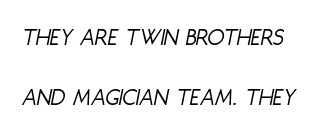
Q: Is the text bold? A: No.
Q: Is the text italic (slanted)? A: Yes, it leans right by about 11 degrees.
Q: Is the text underlined? A: No.
Q: How is the paragraph aligned? A: Left-aligned.
Q: Is the spacing between letters normal or unusually wide? A: Normal.
Q: Is the spacing between lines tight, normal or loose? A: Loose.
